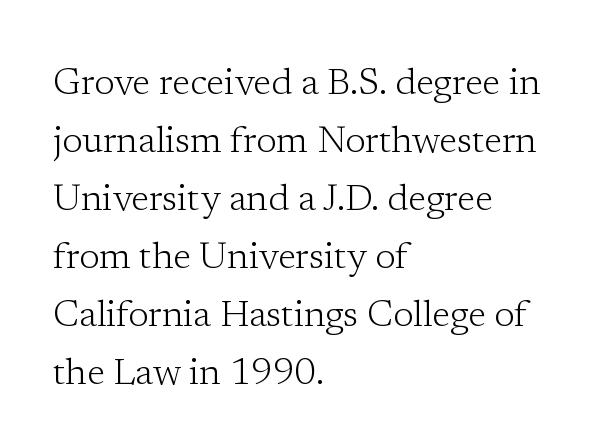
Q: Is the text bold? A: No.
Q: Is the text italic (slanted)? A: No, it is upright.
Q: Is the typeface a serif or a sans-serif typeface? A: Serif.
Q: Is the text underlined? A: No.
Q: How is the paragraph aligned? A: Left-aligned.
Q: Is the spacing between letters normal or unusually wide? A: Normal.
Q: Is the spacing between lines tight, normal or loose? A: Normal.
Q: Width (condensed, normal, or wide)? A: Normal.
Q: Stroke contrast? A: Low.
Q: x-height? A: Medium.
Q: Monospaced? A: No.
